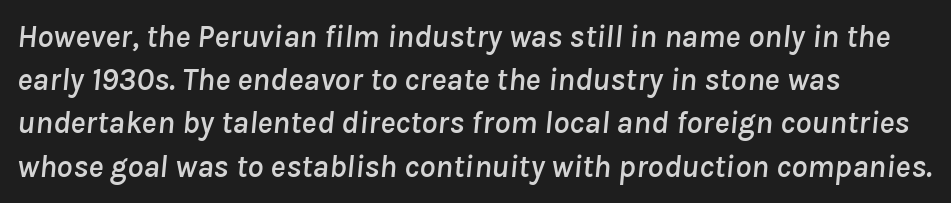
Q: Is the text italic (slanted)? A: Yes, it leans right by about 8 degrees.
Q: Is the text underlined? A: No.
Q: How is the paragraph aligned? A: Left-aligned.
Q: Is the spacing between letters normal or unusually wide? A: Normal.
Q: Is the spacing between lines tight, normal or loose? A: Normal.
Q: Width (condensed, normal, or wide)? A: Normal.
Q: Stroke contrast? A: Low.
Q: x-height? A: Medium.
Q: Monospaced? A: No.
